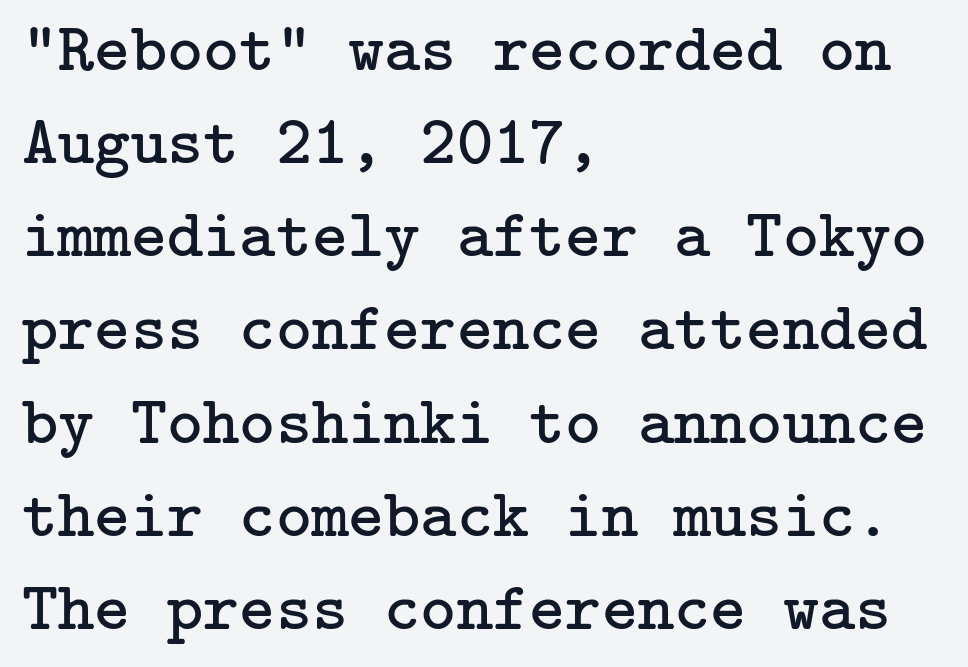
Q: Is the text bold? A: No.
Q: Is the text italic (slanted)? A: No, it is upright.
Q: Is the typeface a serif or a sans-serif typeface? A: Serif.
Q: Is the text underlined? A: No.
Q: How is the paragraph aligned? A: Left-aligned.
Q: Is the spacing between letters normal or unusually wide? A: Normal.
Q: Is the spacing between lines tight, normal or loose? A: Normal.
Q: Width (condensed, normal, or wide)? A: Normal.
Q: Stroke contrast? A: Low.
Q: x-height? A: Medium.
